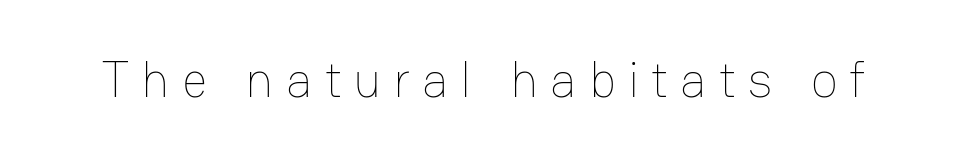
The foot of each line stays bare and open. Each letter keeps its own natural width here, so spacing adapts to shape. The face used here is rendered with a markedly widened letterfit. Posture: upright roman. The typeface has the unassuming heft of standard copy or less.
